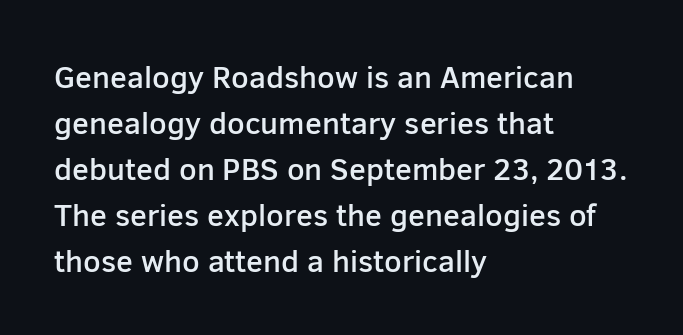
Q: Is the text bold? A: Semi-bold.
Q: Is the text italic (slanted)? A: No, it is upright.
Q: Is the typeface a serif or a sans-serif typeface? A: Sans-serif.
Q: Is the text underlined? A: No.
Q: How is the paragraph aligned? A: Left-aligned.
Q: Is the spacing between letters normal or unusually wide? A: Normal.
Q: Is the spacing between lines tight, normal or loose? A: Normal.
Q: Width (condensed, normal, or wide)? A: Normal.
Q: Stroke contrast? A: Low.
Q: x-height? A: Medium.
Q: Monospaced? A: No.
